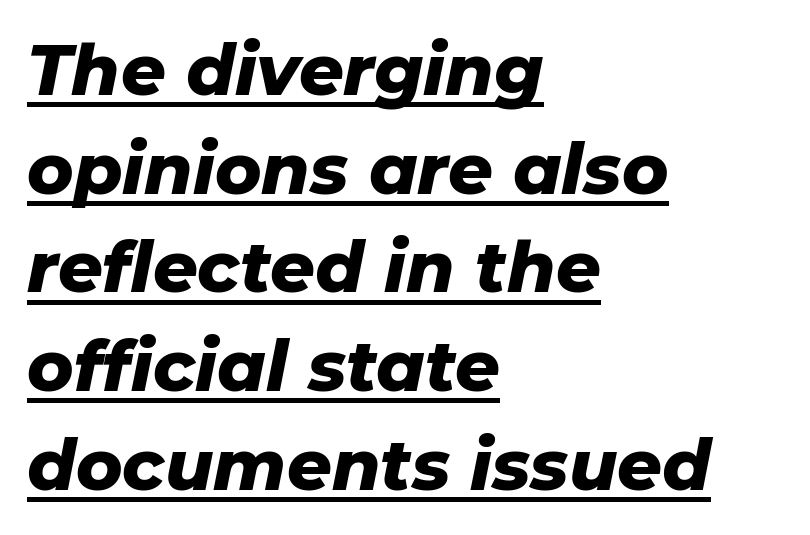
The image shows 70 px heavy type, italic (leaning right); set left-aligned, normal line spacing (1.41x), normal letter spacing, underlined; low stroke contrast and a medium x-height.
